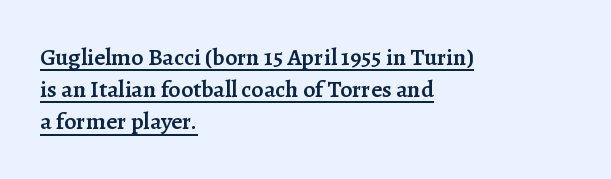
Does extra space separate the letters? No, they use regular spacing. Compared with undecorated copy, this sample adds a rule below the words. These words are printed semibold, heavier than regular yet not bold. Unlike italic type, these characters show no tilt at all. This sample is left-justified, so line endings fall wherever the words run out.
